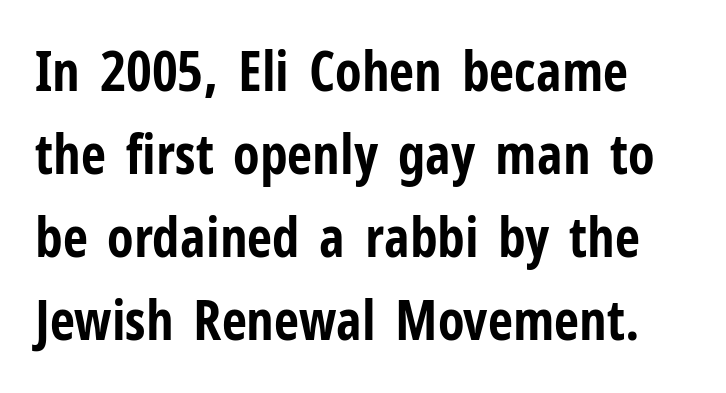
Nobody touched the tracking dial on this one. Is the type bold? Yes — the strokes are clearly thick and heavy. It's the straight-up-and-down kind of type. A bare baseline throughout the passage. Is this a sans? Yes — the strokes have no serifs.
